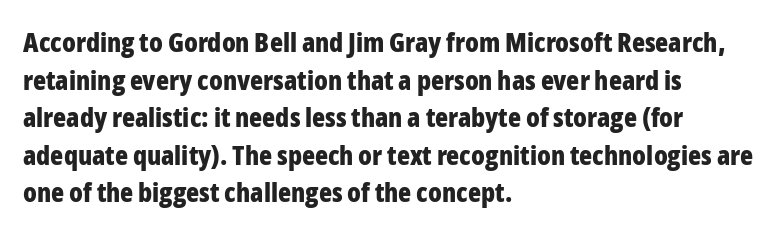
{"italic": "no", "bold": "yes", "underline": "no", "align": "left", "line_spacing": "normal", "line_spacing_ratio": 1.39, "letter_spacing": "normal", "letter_spacing_em": 0.0, "glyph_px": 27}
